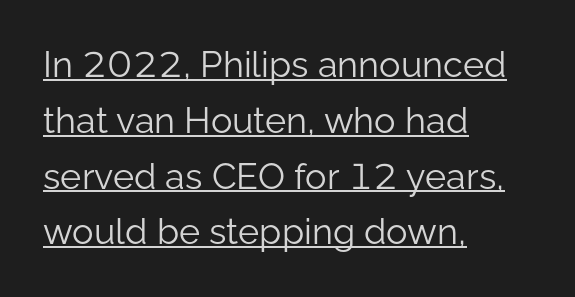
No extra ink here — the face is not bold. In terms of posture, this sample is upright. Is there much room between lines? A standard amount, neither cramped nor airy. The string is rendered with underlining switched on.
